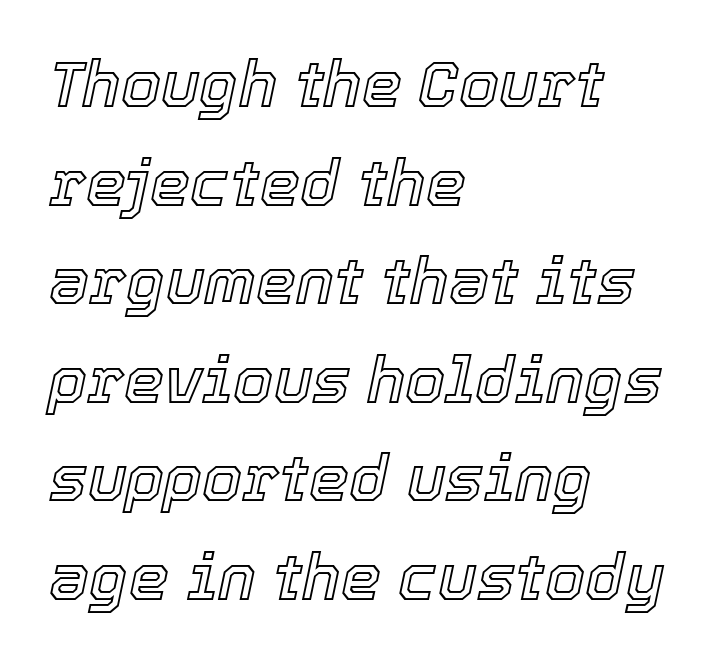
The image shows 64 px text type, italic (leaning right); set left-aligned, normal line spacing (1.54x), normal letter spacing, not underlined; a medium x-height.
